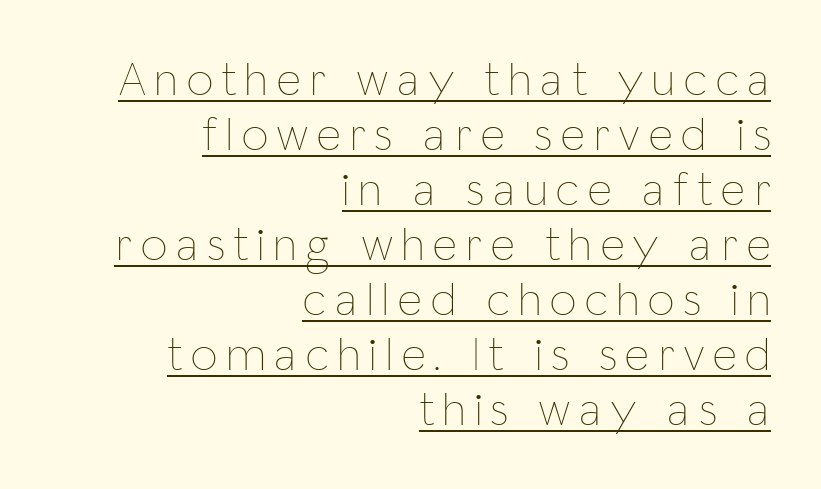
Ink coverage per letter is moderate at most. The ragged edge is on the left, which tells us the setting is flush right. Here the glyphs are tracked loosely, breaking word shapes into spaced letters. Character widths vary here, with narrow letters taking less room than wide ones. Posture: vertical. Notice how a bar underscores the lettering throughout.
